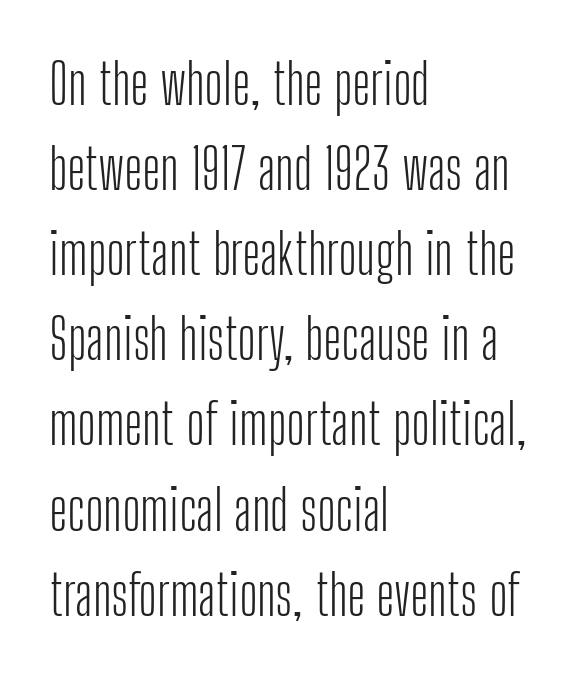
{"serif": "no", "italic": "no", "bold": "no", "weight": "light", "width": "condensed", "stroke_contrast": "low", "x_height": "medium", "monospaced": "no", "underline": "no", "align": "left", "line_spacing": "normal", "line_spacing_ratio": 1.52, "letter_spacing": "normal", "letter_spacing_em": 0.0, "glyph_px": 56}
